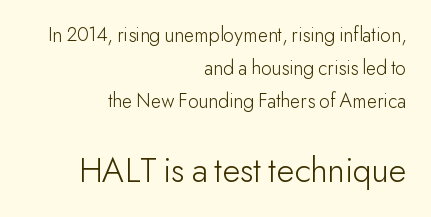
Q: Is the text bold? A: No.
Q: Is the text italic (slanted)? A: No, it is upright.
Q: Is the typeface a serif or a sans-serif typeface? A: Sans-serif.
Q: Is the text underlined? A: No.
Q: How is the paragraph aligned? A: Right-aligned.
Q: Is the spacing between letters normal or unusually wide? A: Normal.
Q: Is the spacing between lines tight, normal or loose? A: Normal.
Q: Which block of text is set in a larger size, the first (top) or the second (bottom)? A: The second (bottom) one.
Q: Width (condensed, normal, or wide)? A: Normal.
Q: Stroke contrast? A: Low.
Q: x-height? A: Small.
Q: Monospaced? A: No.
